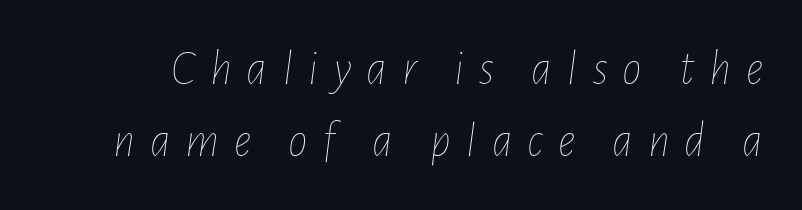
{"italic": "yes", "lean": "right", "slant_degrees": 7, "bold": "no", "weight": "thin", "width": "condensed", "stroke_contrast": "low", "x_height": "medium", "monospaced": "no", "underline": "no", "line_spacing": "normal", "line_spacing_ratio": 1.46, "letter_spacing": "wide", "letter_spacing_em": 0.3, "glyph_px": 49}
